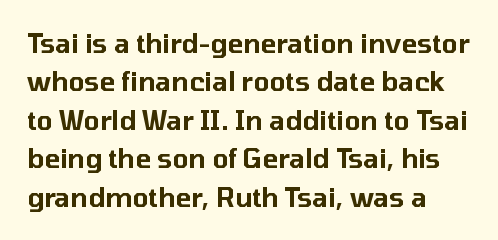
The image shows 26 px text type, upright; set normal line spacing (1.48x), normal letter spacing, not underlined.
